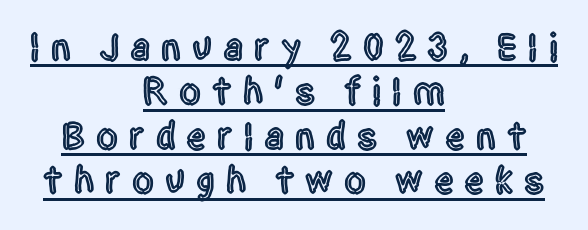
Q: Is the text italic (slanted)? A: No, it is upright.
Q: Is the typeface a serif or a sans-serif typeface? A: Sans-serif.
Q: Is the text underlined? A: Yes.
Q: How is the paragraph aligned? A: Centered.
Q: Is the spacing between letters normal or unusually wide? A: Unusually wide.
Q: Is the spacing between lines tight, normal or loose? A: Tight.
Q: Width (condensed, normal, or wide)? A: Condensed.
Q: x-height? A: Large.
Q: Monospaced? A: No.
